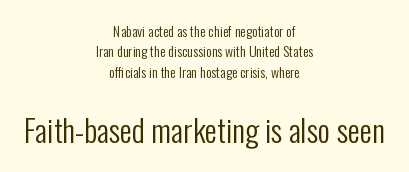
The image shows 31 px regular-weight, condensed sans-serif type, upright; set centered, normal line spacing (1.45x), normal letter spacing, not underlined; the second (bottom) block is 2.21x larger; low stroke contrast and a medium x-height.
